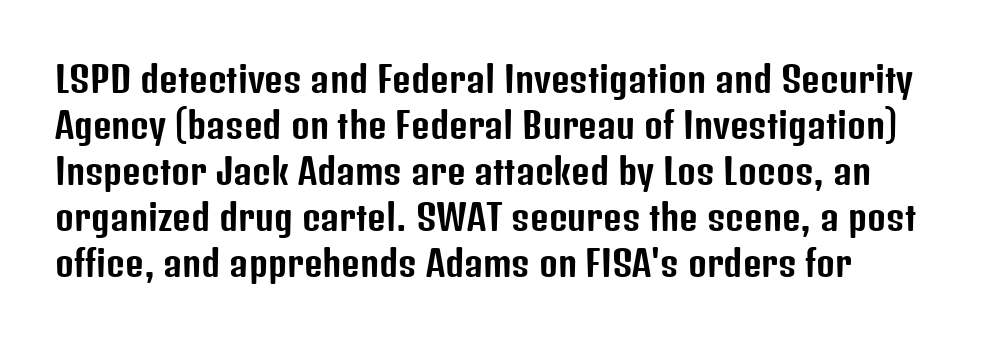
The image shows 36 px condensed sans-serif type, upright; set left-aligned, normal line spacing (1.28x), normal letter spacing, not underlined; low stroke contrast and a medium x-height.
